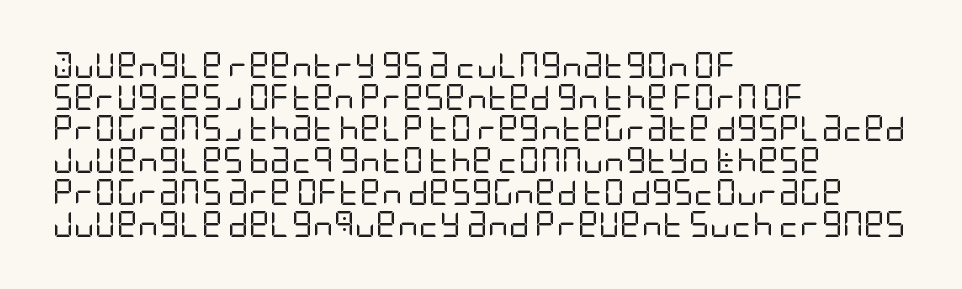
Nope, not italic — everything's standing straight. The font is comparable to plain body text, perhaps lighter. Inter-character spacing is left at the font's built-in metrics. The zone under the glyphs is completely vacant. These lines are set flush left with a ragged right edge.
